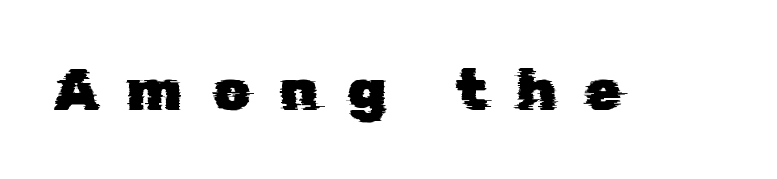
This rendering features lettering with no underline. The letters advance in unequal steps, a hallmark of proportional type. The letters are spread apart with noticeably loose tracking. Unlike a traditional serif, this face leaves its strokes unadorned.
